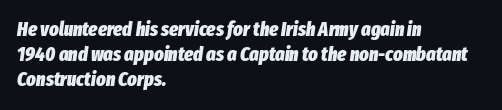
{"italic": "yes", "lean": "right", "slant_degrees": 8, "bold": "yes", "underline": "no", "align": "left", "line_spacing": "normal", "line_spacing_ratio": 1.26, "letter_spacing": "normal", "letter_spacing_em": 0.0, "glyph_px": 20}
